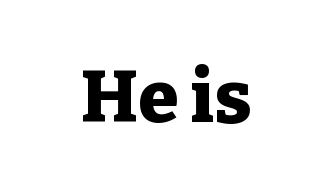
The image shows 73 px heavy serif type, upright; set normal letter spacing, not underlined; low stroke contrast and a medium x-height.
